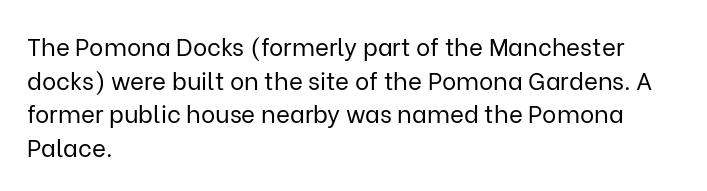
The image shows 24 px text type, upright; set left-aligned, normal line spacing (1.4x), normal letter spacing, not underlined.
